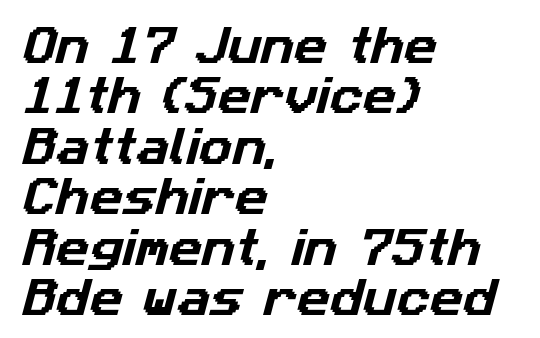
The image shows 41 px sans-serif type; set left-aligned, line spacing 1.23x, normal letter spacing, not underlined; low stroke contrast and a medium x-height.
